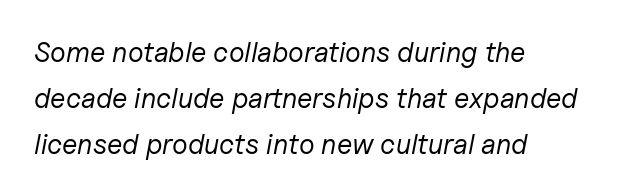
Letter spacing: default. Is the block centered? No — it sits flush against the left margin. Regular leading. The passage shown is not underscored anywhere. The weight tops out at a normal text grade. Designer's note — italics engaged.
